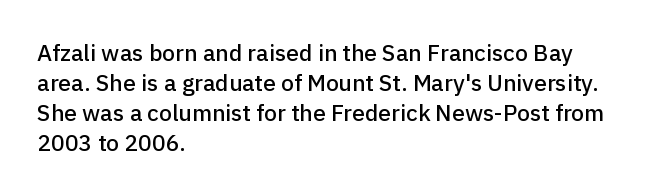
The rendering keeps characters at their native spacing. The string is rendered with underlining switched off. It's the straight-up-and-down kind of type. The paragraph has a hard left edge and a soft right edge. One glance says typical: line gaps are just what's usual.
